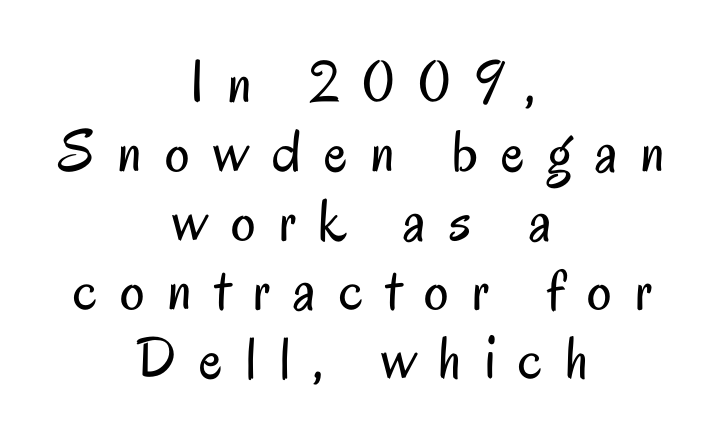
The image shows 61 px regular-weight, condensed sans-serif type, upright; set centered, tight line spacing (1.13x), unusually wide letter spacing (+0.38 em), not underlined; low stroke contrast and a small x-height.
